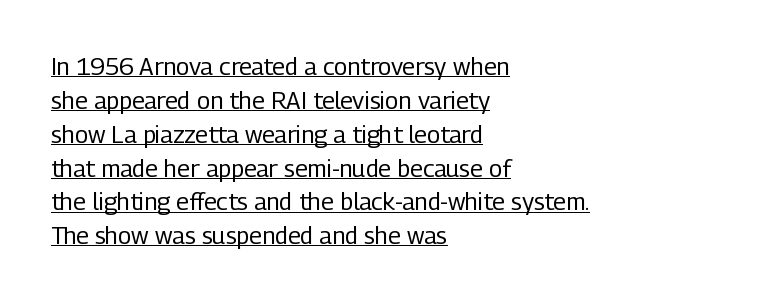
The lettering stays uniformly vertical, giving the passage a roman look. These lines stack with their left ends in a neat column. This rendering features underlined lettering. This block has exactly the height ordinary leading produces. Nobody touched the tracking dial on this one.
